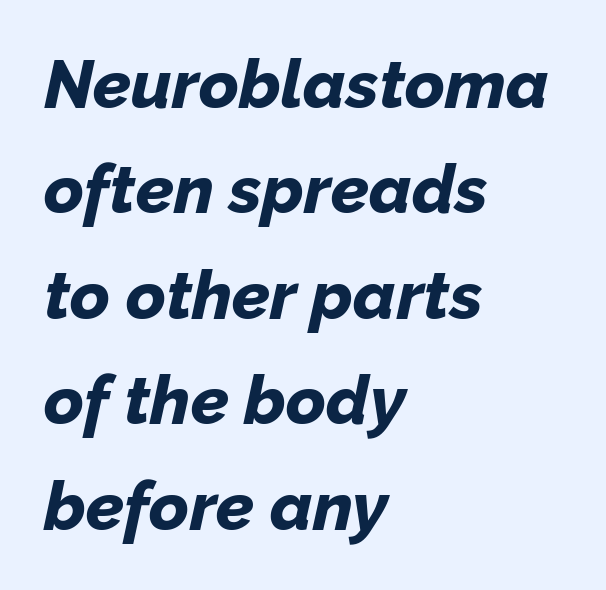
Q: Is the text bold? A: Yes.
Q: Is the text italic (slanted)? A: Yes, it leans right by about 12 degrees.
Q: Is the text underlined? A: No.
Q: How is the paragraph aligned? A: Left-aligned.
Q: Is the spacing between letters normal or unusually wide? A: Normal.
Q: Is the spacing between lines tight, normal or loose? A: Normal.
Q: Width (condensed, normal, or wide)? A: Normal.
Q: Stroke contrast? A: Low.
Q: x-height? A: Medium.
Q: Monospaced? A: No.
